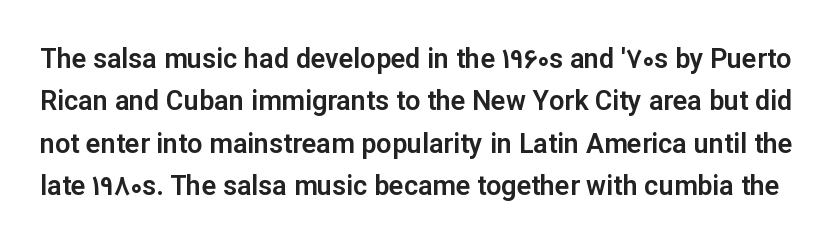
Q: Is the text italic (slanted)? A: No, it is upright.
Q: Is the text underlined? A: No.
Q: Is the spacing between letters normal or unusually wide? A: Normal.
Q: Is the spacing between lines tight, normal or loose? A: Normal.
